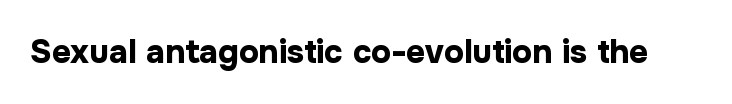
Q: Is the text bold? A: Yes.
Q: Is the text italic (slanted)? A: No, it is upright.
Q: Is the typeface a serif or a sans-serif typeface? A: Sans-serif.
Q: Is the text underlined? A: No.
Q: Is the spacing between letters normal or unusually wide? A: Normal.
Q: Width (condensed, normal, or wide)? A: Normal.
Q: Stroke contrast? A: Low.
Q: x-height? A: Medium.
Q: Monospaced? A: No.
